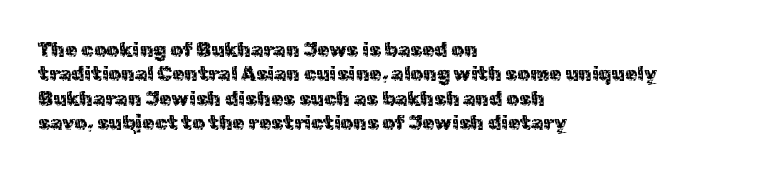
The image shows 20 px text type, upright; set left-aligned, line spacing 1.22x, normal letter spacing, not underlined.
